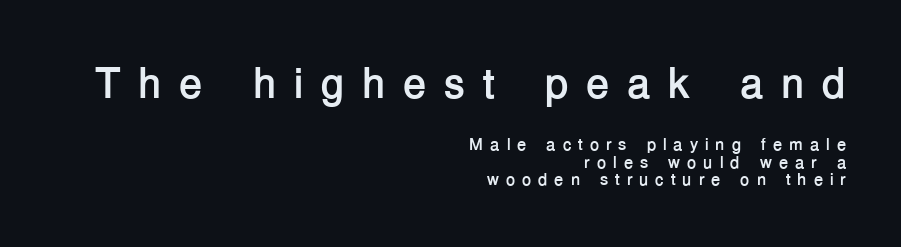
Q: Is the text bold? A: Yes.
Q: Is the text italic (slanted)? A: No, it is upright.
Q: Is the typeface a serif or a sans-serif typeface? A: Sans-serif.
Q: Is the text underlined? A: No.
Q: How is the paragraph aligned? A: Right-aligned.
Q: Is the spacing between letters normal or unusually wide? A: Unusually wide.
Q: Is the spacing between lines tight, normal or loose? A: Tight.
Q: Which block of text is set in a larger size, the first (top) or the second (bottom)? A: The first (top) one.
Q: Width (condensed, normal, or wide)? A: Normal.
Q: Stroke contrast? A: Low.
Q: x-height? A: Medium.
Q: Monospaced? A: No.
